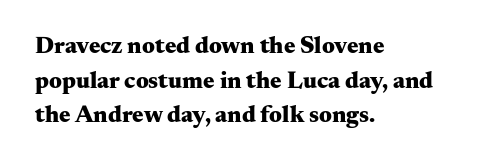
The image shows 24 px bold type, upright; set left-aligned, normal line spacing (1.44x), normal letter spacing, not underlined.
